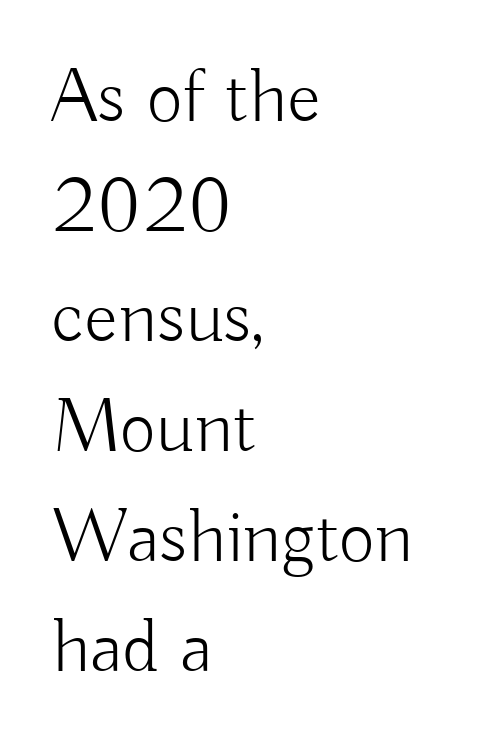
Q: Is the text bold? A: No.
Q: Is the text italic (slanted)? A: No, it is upright.
Q: Is the typeface a serif or a sans-serif typeface? A: Sans-serif.
Q: Is the text underlined? A: No.
Q: How is the paragraph aligned? A: Left-aligned.
Q: Is the spacing between letters normal or unusually wide? A: Normal.
Q: Is the spacing between lines tight, normal or loose? A: Normal.
Q: Width (condensed, normal, or wide)? A: Normal.
Q: Stroke contrast? A: Low.
Q: x-height? A: Small.
Q: Monospaced? A: No.
